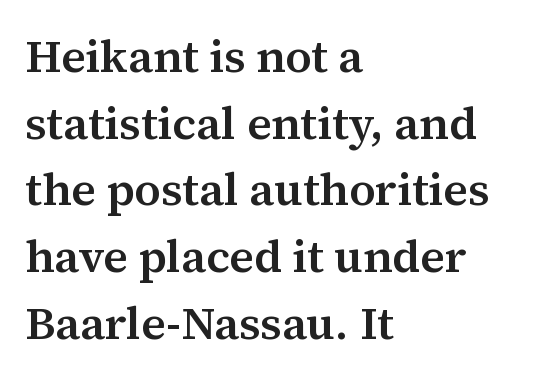
The image shows 46 px semibold serif type, upright; set left-aligned, normal line spacing (1.45x), normal letter spacing, not underlined; medium stroke contrast and a medium x-height.
